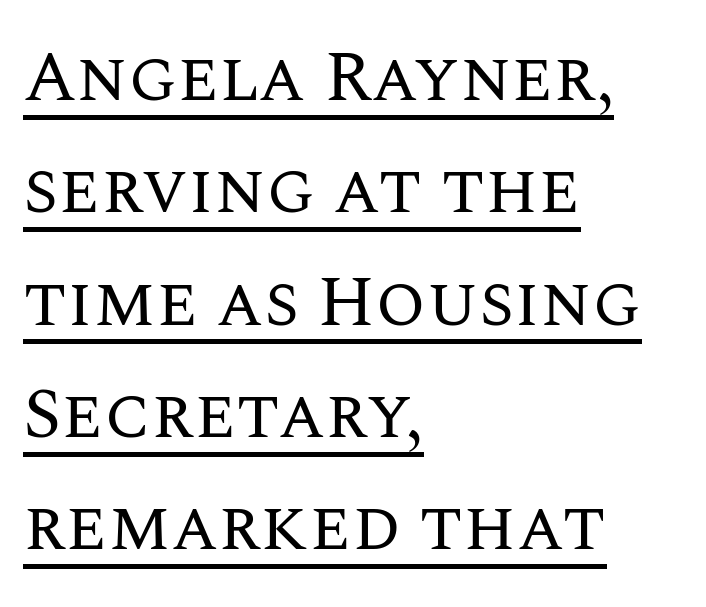
This sample is left-justified, so line endings fall wherever the words run out. The designer left line spacing at the default. The line texture is even and compact thanks to regular tracking. The characters are drawn with everyday or finer stroke widths. These lines are rendered in a variable-pitch font. What decoration does the sample have? An underline.
